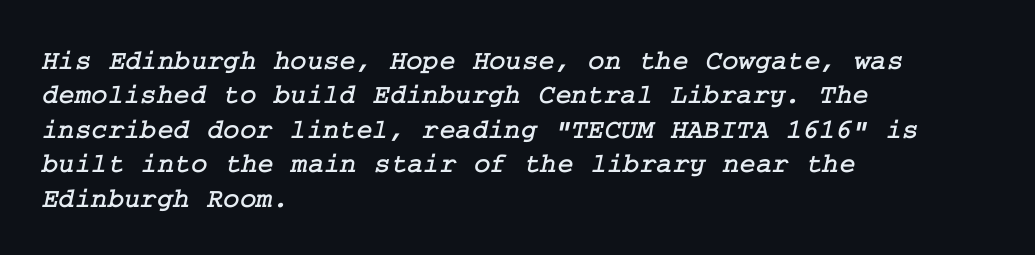
Q: Is the typeface a serif or a sans-serif typeface? A: Serif.
Q: Is the text underlined? A: No.
Q: How is the paragraph aligned? A: Left-aligned.
Q: Is the spacing between letters normal or unusually wide? A: Normal.
Q: Width (condensed, normal, or wide)? A: Normal.
Q: Stroke contrast? A: Low.
Q: x-height? A: Medium.
